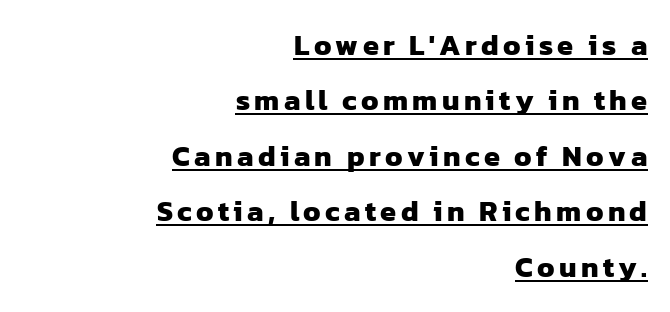
The image shows 29 px heavy sans-serif type; set right-aligned, loose line spacing (1.91x), underlined; low stroke contrast and a medium x-height.
